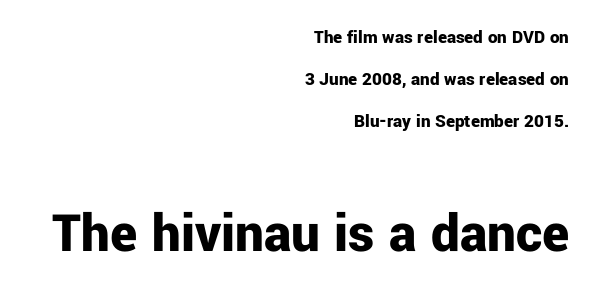
The image shows 57 px bold sans-serif type, upright; set right-aligned, loose line spacing (2.22x), normal letter spacing, not underlined; the second (bottom) block is 3.0x larger; low stroke contrast and a medium x-height.
